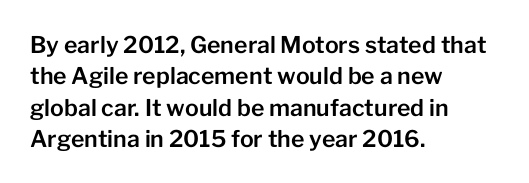
{"italic": "no", "underline": "no", "align": "left", "line_spacing": "normal", "line_spacing_ratio": 1.36, "letter_spacing": "normal", "letter_spacing_em": 0.0, "glyph_px": 23}
